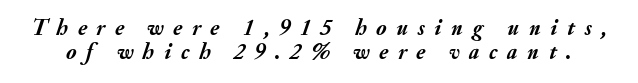
The image shows 22 px bold type, italic (leaning right); set tight line spacing (1.09x), unusually wide letter spacing (+0.44 em), not underlined.
